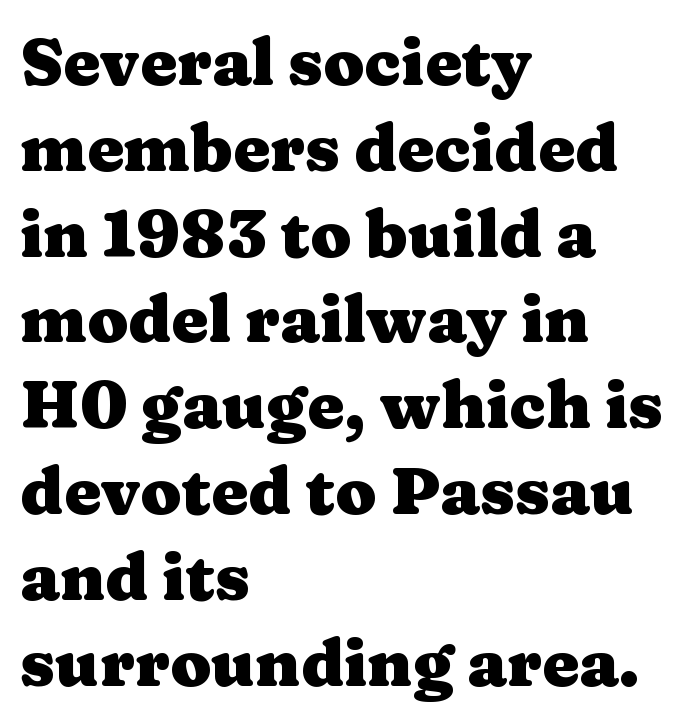
Note the varied advance widths — an 'i' is clearly narrower than an 'm'. What stands out about the letter spacing? Nothing — it is the standard amount. The baseline area is clear. The passage shown is typeset with a serif family. Honestly, the row spacing looks completely unremarkable.
